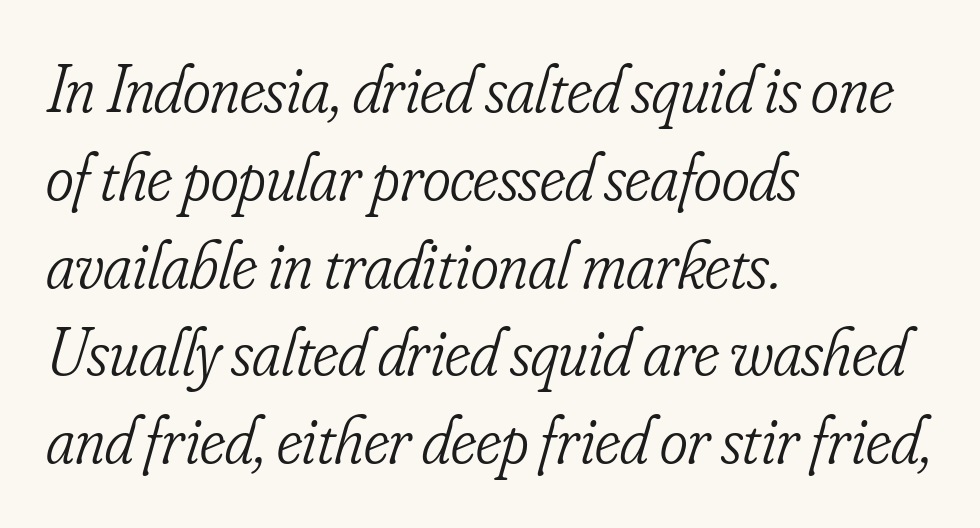
The designer went with a serif here, giving each stem small feet. Visually the block forms a straight wall on the left and a jagged coastline on the right. Inter-character spacing is left at the font's built-in metrics. Character widths vary here, with narrow letters taking less room than wide ones.
